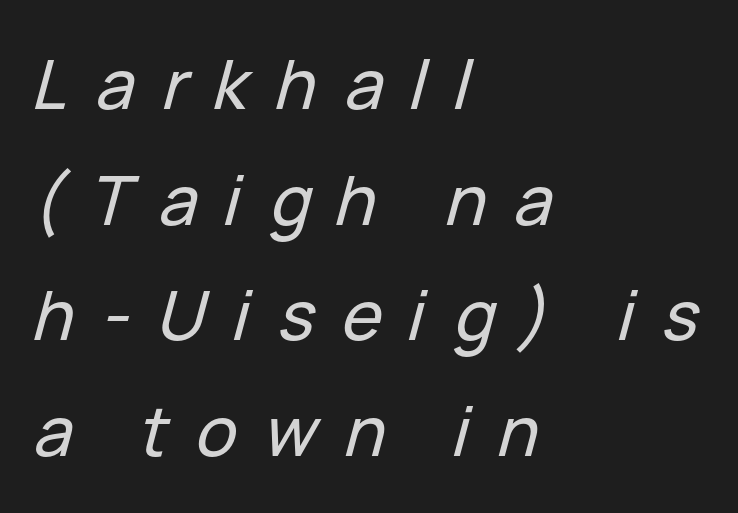
The image shows 68 px text type, italic (leaning right); set left-aligned, normal line spacing (1.7x), unusually wide letter spacing (+0.4 em), not underlined; low stroke contrast and a medium x-height.
